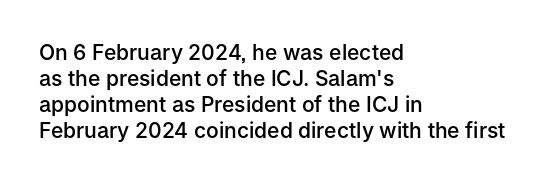
Set as a demibold, roughly 600 on the weight scale. Letter spacing: default. Where is the straight margin? On the left. Designer's note — italics off, roman on. Descenders are the only things crossing below the line.
